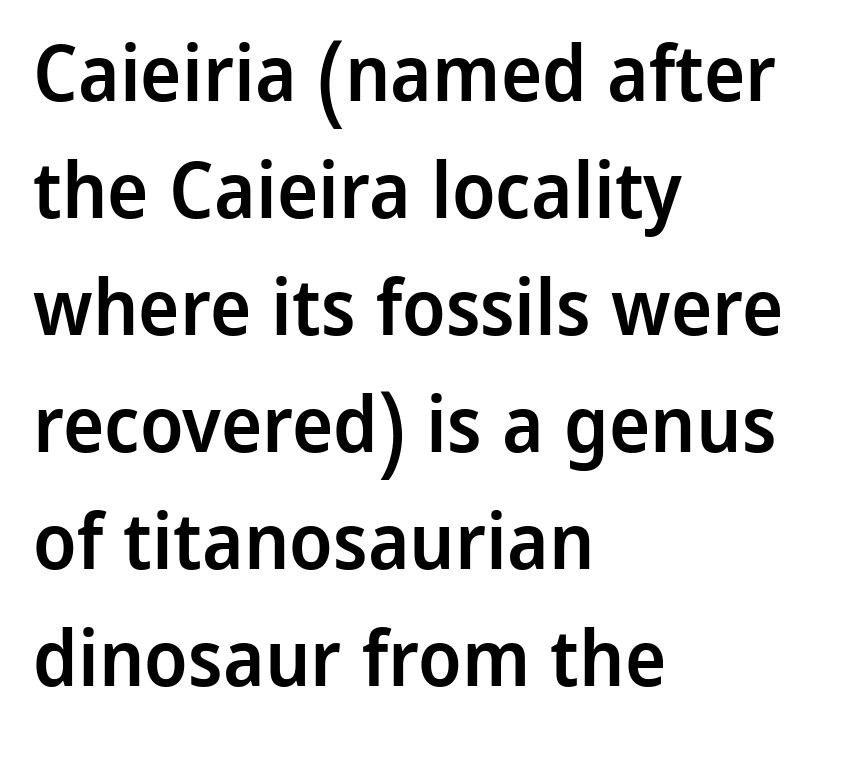
Q: Is the text bold? A: Semi-bold.
Q: Is the text italic (slanted)? A: No, it is upright.
Q: Is the typeface a serif or a sans-serif typeface? A: Sans-serif.
Q: Is the text underlined? A: No.
Q: How is the paragraph aligned? A: Left-aligned.
Q: Is the spacing between letters normal or unusually wide? A: Normal.
Q: Is the spacing between lines tight, normal or loose? A: Normal.
Q: Width (condensed, normal, or wide)? A: Normal.
Q: Stroke contrast? A: Low.
Q: x-height? A: Medium.
Q: Monospaced? A: No.
